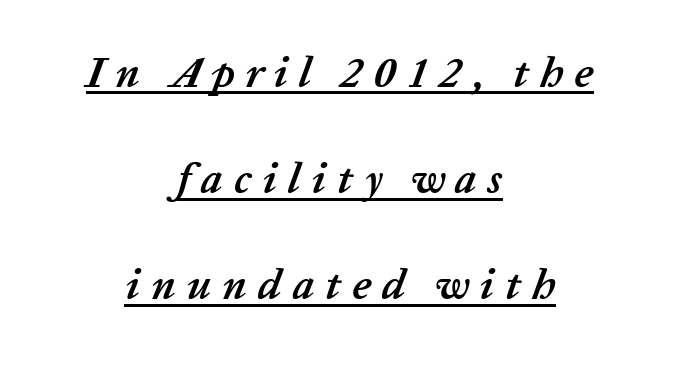
The passage shown has open, widely tracked lettering throughout. Line spacing here is loose. When letters slant like this, we call the style italic. Looks like regular typesetting: each glyph gets only the width it needs. Glance below the letters and you will spot a drawn line. The paragraph shown floats in the horizontal middle.
